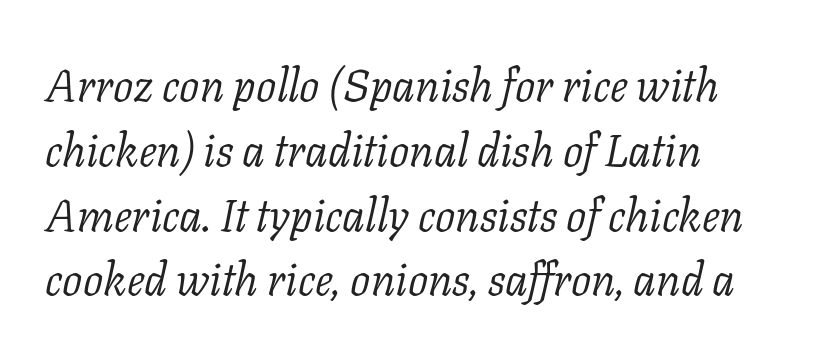
Caption: face not bold, strokes unweighted. Designer's note — italics engaged. Successive baselines arrive at the customary interval. The letters sit at their default tracking, neither squeezed nor spread. Do the characters align in a grid? No, the font is proportional. Is this a sans? No — the strokes have serifs.
